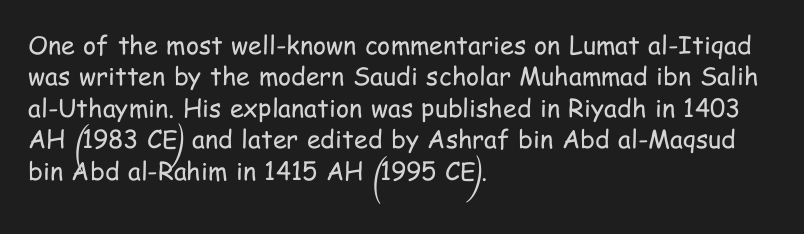
{"italic": "no", "bold": "no", "underline": "no", "align": "left", "line_spacing": "normal", "line_spacing_ratio": 1.26, "letter_spacing": "normal", "letter_spacing_em": 0.0, "glyph_px": 25}
